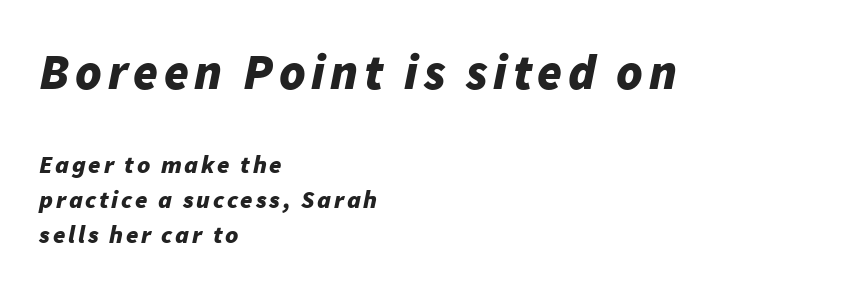
{"italic": "yes", "lean": "right", "slant_degrees": 11, "bold": "yes", "weight": "bold", "width": "normal", "stroke_contrast": "low", "x_height": "medium", "monospaced": "no", "underline": "no", "align": "left", "line_spacing": "normal", "line_spacing_ratio": 1.39, "larger_block": "first", "size_ratio": 2.0, "glyph_px": 50}
